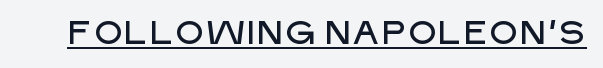
The image shows 33 px sans-serif type, upright; set normal letter spacing, underlined; low stroke contrast and a large x-height.
